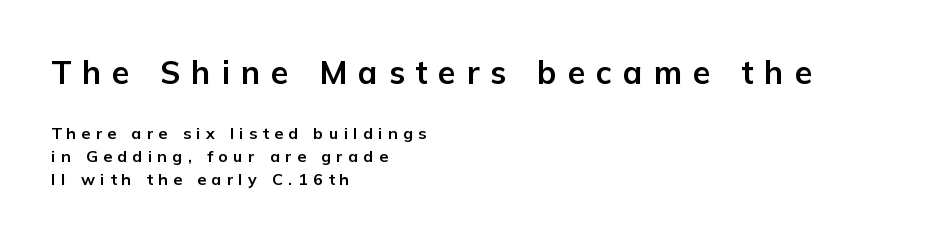
{"serif": "no", "italic": "no", "bold": "yes", "weight": "bold", "width": "normal", "stroke_contrast": "low", "x_height": "medium", "monospaced": "no", "underline": "no", "align": "left", "line_spacing": "normal", "line_spacing_ratio": 1.43, "letter_spacing": "wide", "letter_spacing_em": 0.34, "larger_block": "first", "size_ratio": 2.0, "glyph_px": 32}
